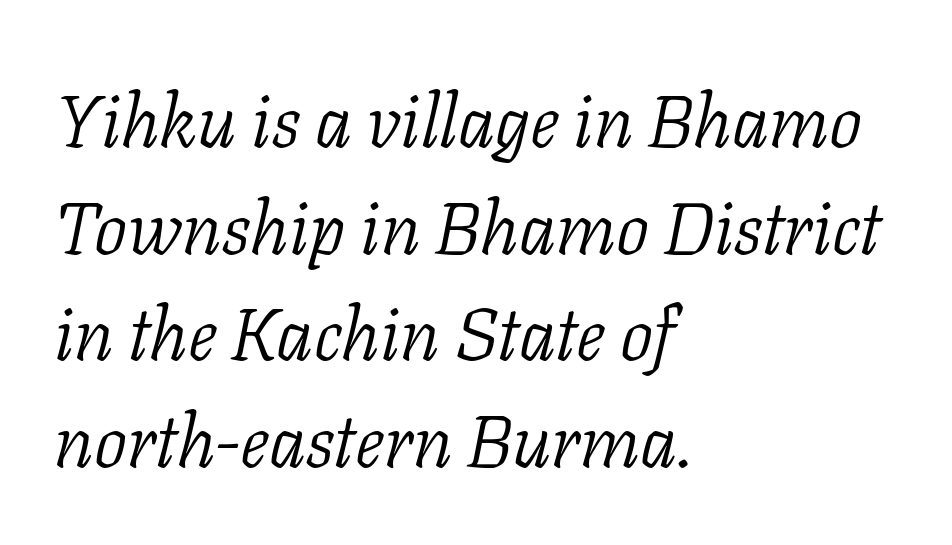
The image shows 74 px light serif type, italic (leaning right); set left-aligned, normal line spacing (1.44x), normal letter spacing, not underlined; low stroke contrast and a medium x-height.
